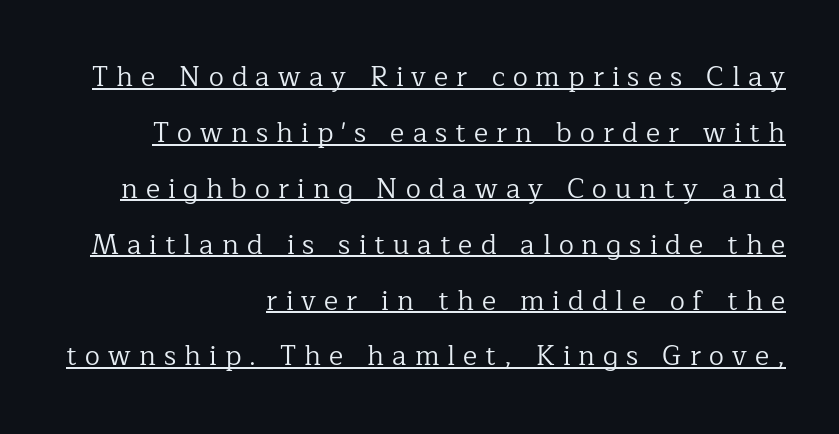
The image shows 27 px text type, upright; set right-aligned, loose line spacing (2.07x), unusually wide letter spacing (+0.3 em), underlined.
